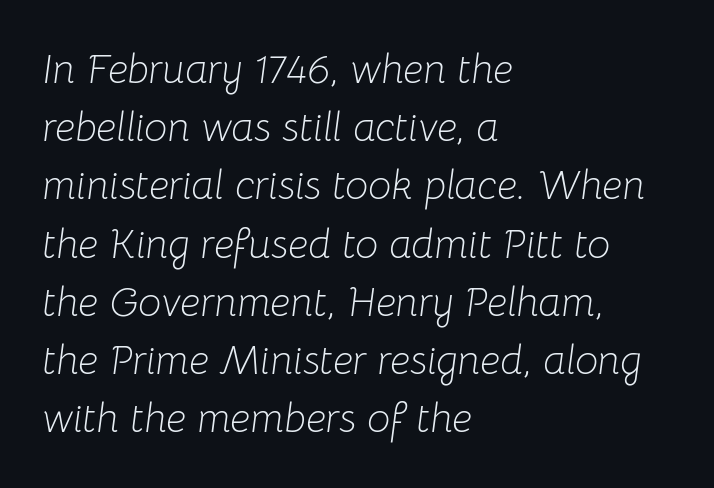
The image shows 41 px light type, italic (leaning right); set left-aligned, normal line spacing (1.42x), normal letter spacing, not underlined; low stroke contrast and a medium x-height.
